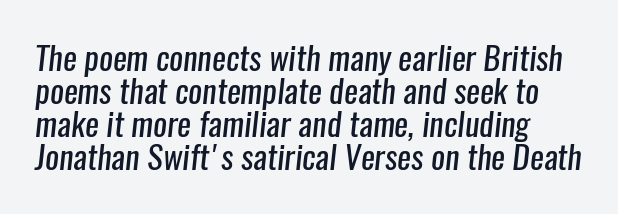
The image shows 33 px regular-weight, condensed sans-serif type; set tight line spacing (1.0x), normal letter spacing, not underlined; low stroke contrast and a medium x-height.
